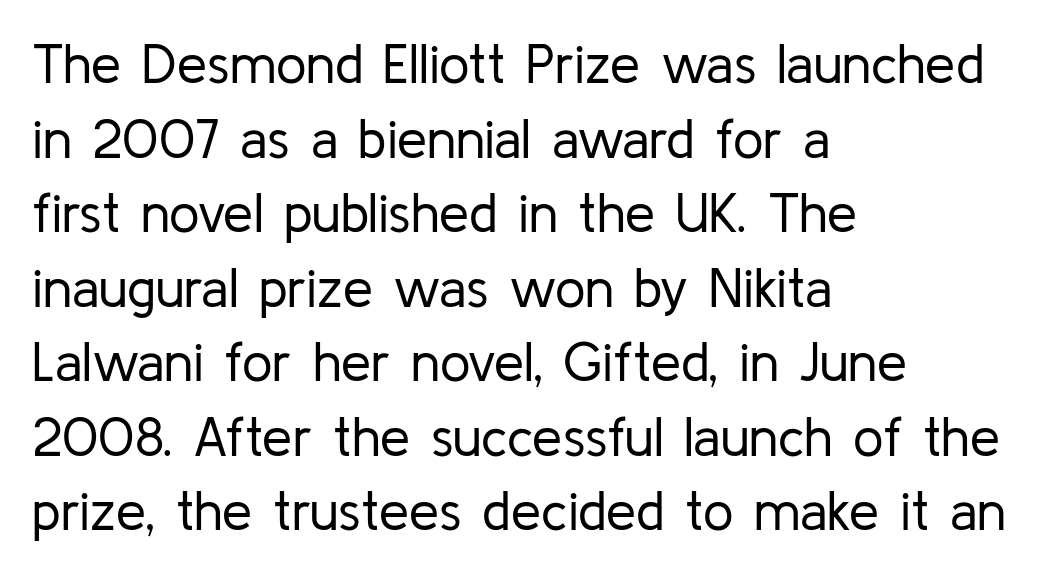
{"serif": "no", "italic": "no", "bold": "no", "weight": "regular", "width": "normal", "stroke_contrast": "low", "x_height": "medium", "monospaced": "no", "underline": "no", "align": "left", "line_spacing": "normal", "line_spacing_ratio": 1.38, "letter_spacing": "normal", "letter_spacing_em": 0.0, "glyph_px": 54}
